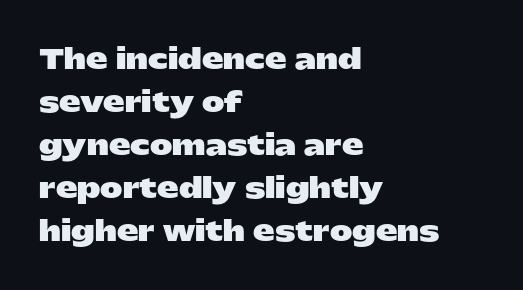
The image shows 27 px bold type, upright; set left-aligned, normal line spacing (1.59x), normal letter spacing, not underlined.
